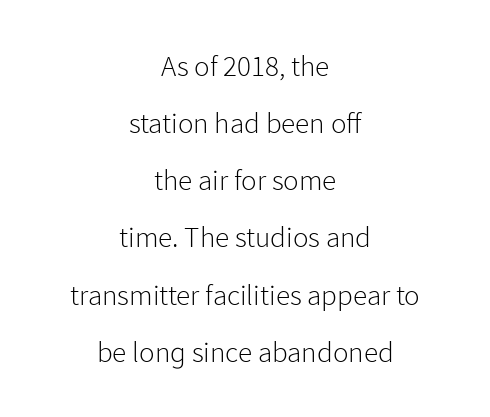
If you drew a line through each stem, it would be perfectly vertical. Nothing heavy about these letters — not bold at all. This block would shrink considerably if given ordinary leading; it's expanded now. The rendering uses natural spacing where letterforms have individual widths.
